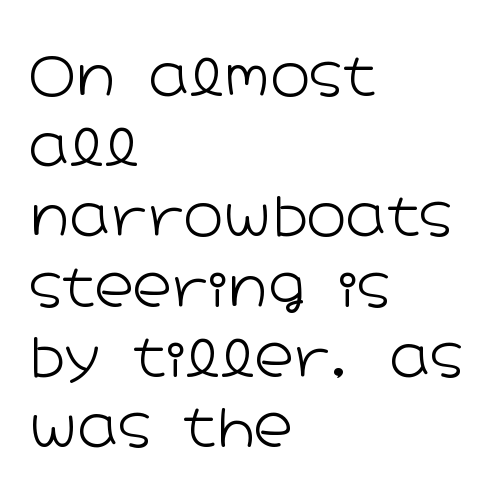
{"serif": "no", "italic": "no", "bold": "no", "weight": "light", "width": "wide", "stroke_contrast": "low", "x_height": "medium", "monospaced": "no", "underline": "no", "align": "left", "line_spacing": "normal", "line_spacing_ratio": 1.3, "letter_spacing": "normal", "letter_spacing_em": 0.0, "glyph_px": 54}
